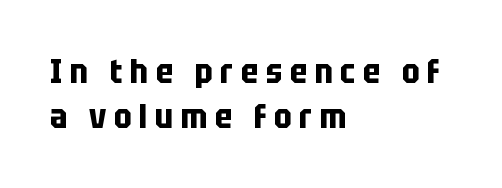
The image shows 33 px bold, condensed sans-serif type, upright; set left-aligned, normal line spacing (1.35x), unusually wide letter spacing (+0.23 em), not underlined; low stroke contrast and a large x-height.
